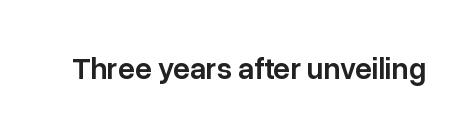
The image shows 30 px semibold sans-serif type, upright; set normal letter spacing, not underlined; low stroke contrast and a medium x-height.
